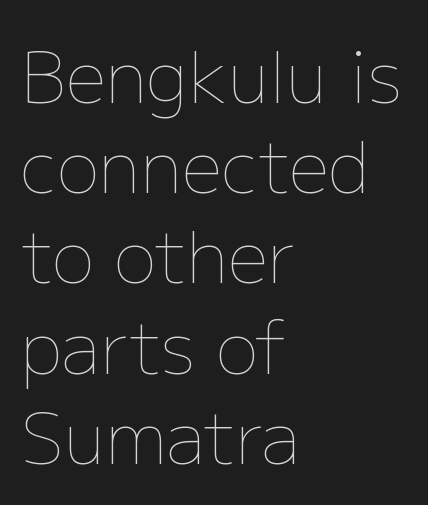
A quiet, ordinary-to-light weight characterises the typeface. The lettering stays uniformly vertical, giving the passage a roman look. Whoever set this chose a conventional vertical rhythm. Line beginnings align vertically; line endings do not. Beneath every word, the page is bare. Proportional: the letters do not fall into vertical columns.
